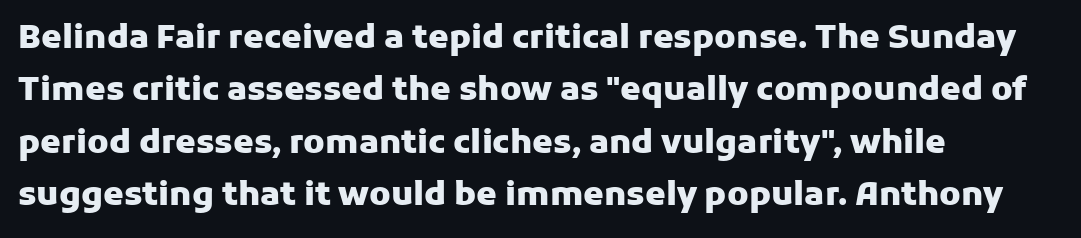
The image shows 33 px heavy sans-serif type, upright; set left-aligned, normal line spacing (1.59x), normal letter spacing, not underlined; low stroke contrast and a medium x-height.
